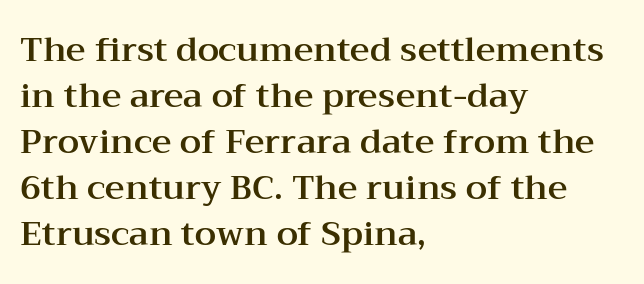
Posture: upright roman. A clean baseline with only descenders dipping below it. Old-style or modern, the face here clearly has serifs. The space between consecutive lines is moderate. Words appear dense and cohesive because spacing is normal.
